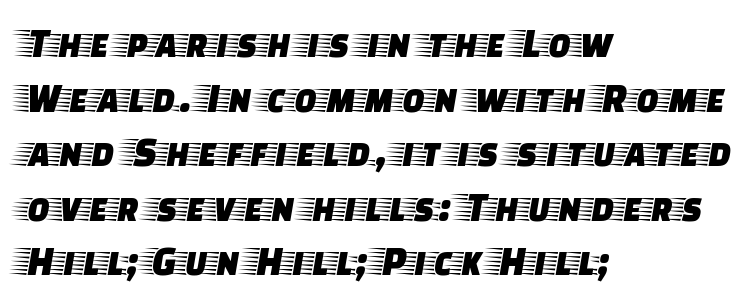
Q: Is the text italic (slanted)? A: Yes.
Q: Is the typeface a serif or a sans-serif typeface? A: Serif.
Q: Is the text underlined? A: No.
Q: How is the paragraph aligned? A: Left-aligned.
Q: Is the spacing between letters normal or unusually wide? A: Normal.
Q: Is the spacing between lines tight, normal or loose? A: Normal.
Q: Width (condensed, normal, or wide)? A: Wide.
Q: Stroke contrast? A: Low.
Q: x-height? A: Large.
Q: Monospaced? A: No.
